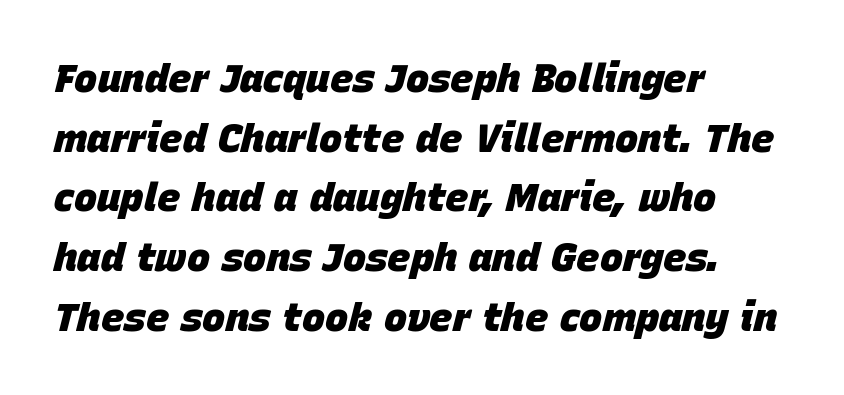
Q: Is the text bold? A: Yes.
Q: Is the text italic (slanted)? A: Yes, it leans right by about 15 degrees.
Q: Is the text underlined? A: No.
Q: How is the paragraph aligned? A: Left-aligned.
Q: Is the spacing between letters normal or unusually wide? A: Normal.
Q: Is the spacing between lines tight, normal or loose? A: Normal.
Q: Width (condensed, normal, or wide)? A: Normal.
Q: Stroke contrast? A: Low.
Q: x-height? A: Large.
Q: Monospaced? A: No.
